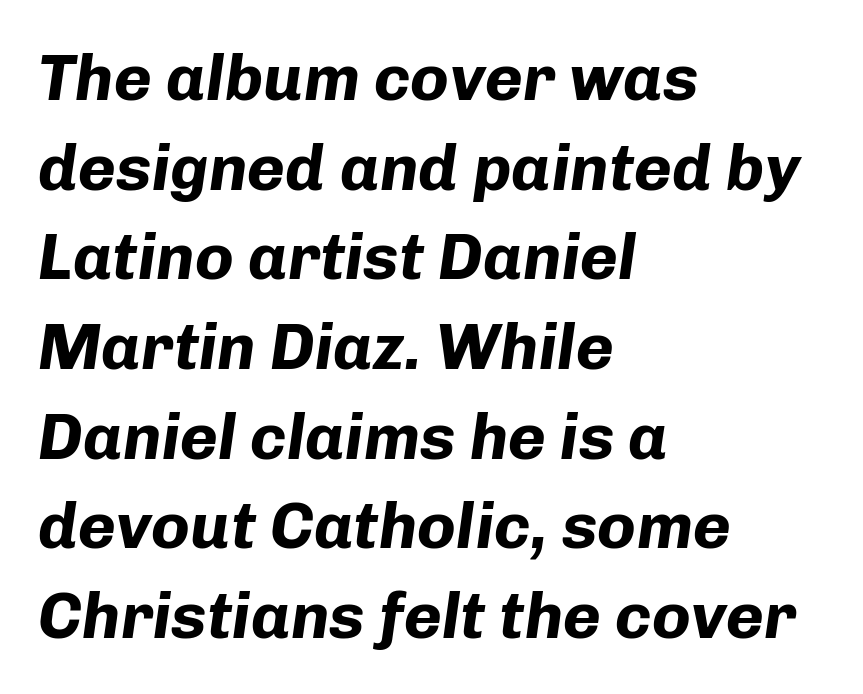
Plenty of ink on the page — the face is bold. The specimen reads as italic at a glance. Each line starts at the same left margin while the right side varies. Each word holds together tightly as a unit, with standard inter-letter gaps. A normal amount of white space separates one row of letters from the next. The face used here is proportionally spaced, like ordinary book or web type.
